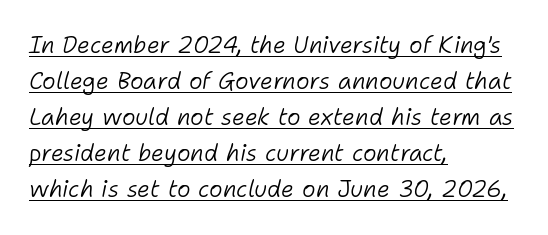
The image shows 23 px text type, italic (leaning right); set left-aligned, normal line spacing (1.57x), normal letter spacing, underlined.
